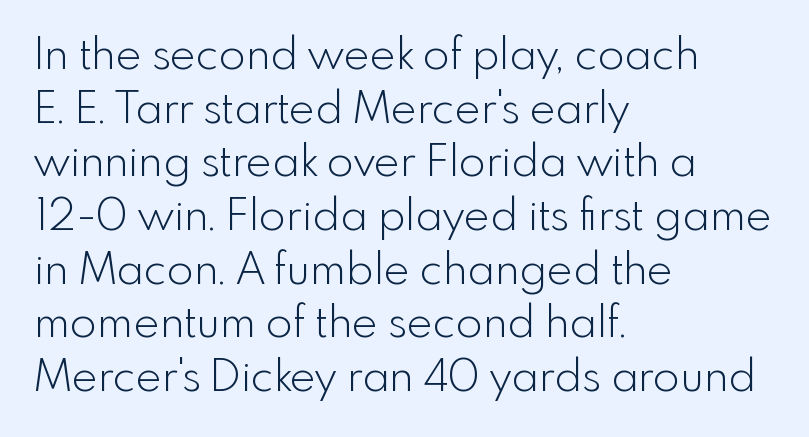
The image shows 44 px light sans-serif type, upright; set left-aligned, line spacing 1.22x, normal letter spacing, not underlined; a small x-height.
